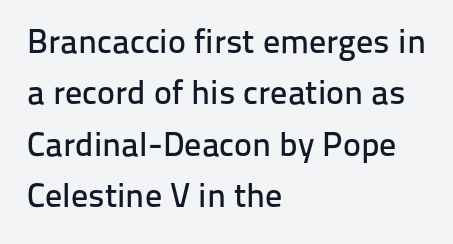
The image shows 34 px sans-serif type, upright; set left-aligned, normal line spacing (1.51x), normal letter spacing, not underlined; low stroke contrast and a medium x-height.
